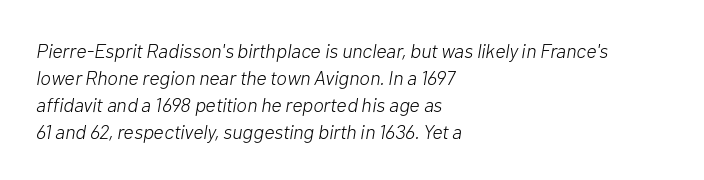
The image shows 20 px text type, italic (leaning right); set left-aligned, normal line spacing (1.35x), normal letter spacing, not underlined.
